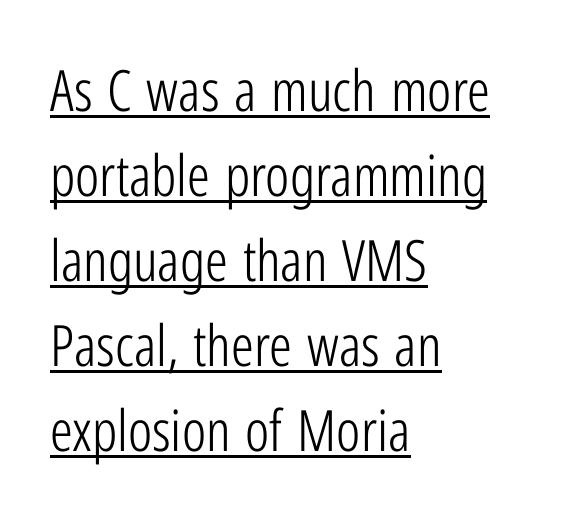
Q: Is the text bold? A: No.
Q: Is the text italic (slanted)? A: No, it is upright.
Q: Is the typeface a serif or a sans-serif typeface? A: Sans-serif.
Q: Is the text underlined? A: Yes.
Q: How is the paragraph aligned? A: Left-aligned.
Q: Is the spacing between letters normal or unusually wide? A: Normal.
Q: Is the spacing between lines tight, normal or loose? A: Normal.
Q: Width (condensed, normal, or wide)? A: Condensed.
Q: Stroke contrast? A: Low.
Q: x-height? A: Medium.
Q: Monospaced? A: No.
